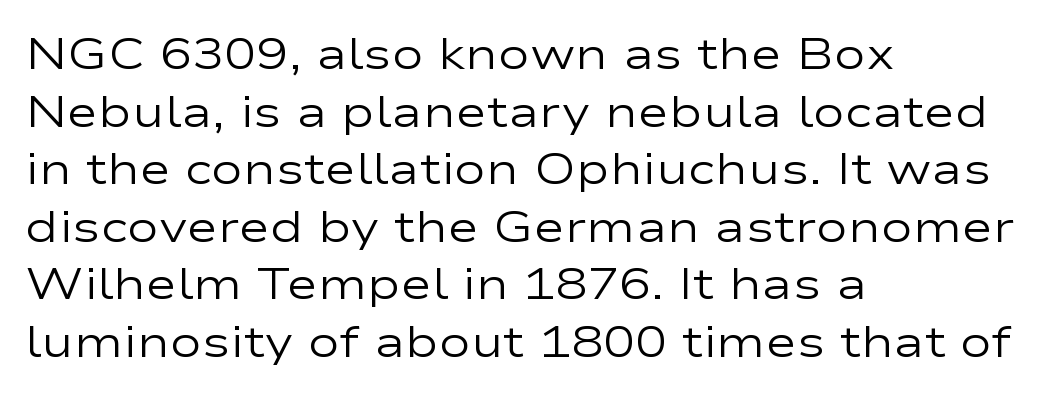
The image shows 43 px regular-weight, wide sans-serif type, upright; set left-aligned, normal line spacing (1.34x), normal letter spacing, not underlined; low stroke contrast and a medium x-height.
